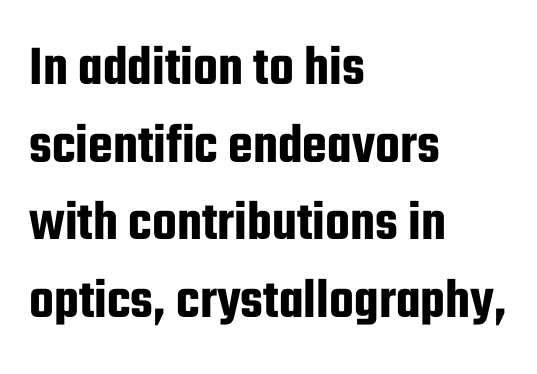
{"serif": "no", "italic": "no", "width": "condensed", "stroke_contrast": "low", "x_height": "medium", "monospaced": "no", "underline": "no", "align": "left", "line_spacing": "normal", "line_spacing_ratio": 1.36, "letter_spacing": "normal", "letter_spacing_em": 0.0, "glyph_px": 57}
